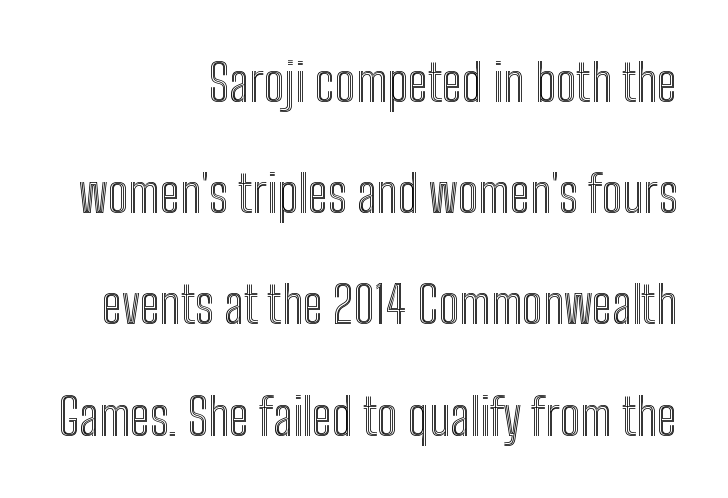
Q: Is the text italic (slanted)? A: No, it is upright.
Q: Is the text underlined? A: No.
Q: How is the paragraph aligned? A: Right-aligned.
Q: Is the spacing between letters normal or unusually wide? A: Normal.
Q: Is the spacing between lines tight, normal or loose? A: Loose.
Q: Width (condensed, normal, or wide)? A: Condensed.
Q: x-height? A: Medium.
Q: Monospaced? A: No.
